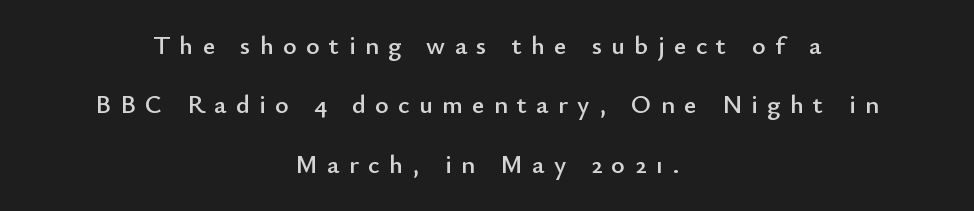
Q: Is the text italic (slanted)? A: No, it is upright.
Q: Is the text underlined? A: No.
Q: How is the paragraph aligned? A: Centered.
Q: Is the spacing between letters normal or unusually wide? A: Unusually wide.
Q: Is the spacing between lines tight, normal or loose? A: Loose.
